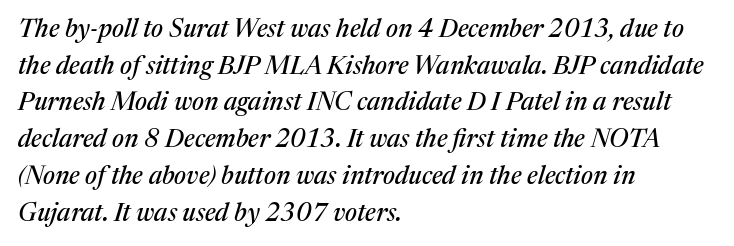
The image shows 25 px text type, italic (leaning right); set left-aligned, normal line spacing (1.47x), normal letter spacing, not underlined.
